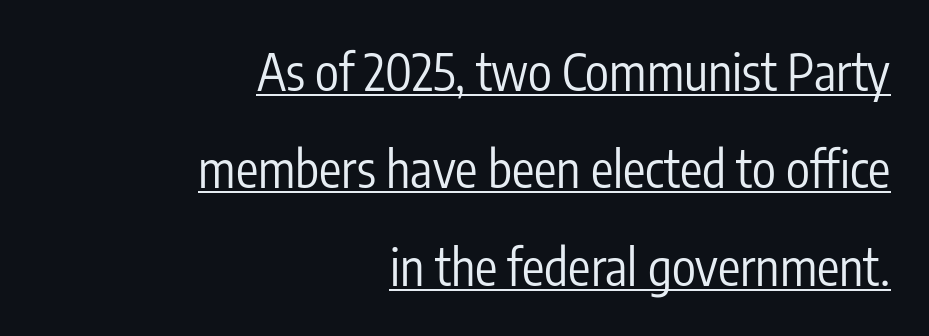
The image shows 50 px regular-weight, condensed sans-serif type, upright; set right-aligned, loose line spacing (1.95x), normal letter spacing, underlined; low stroke contrast and a medium x-height.
